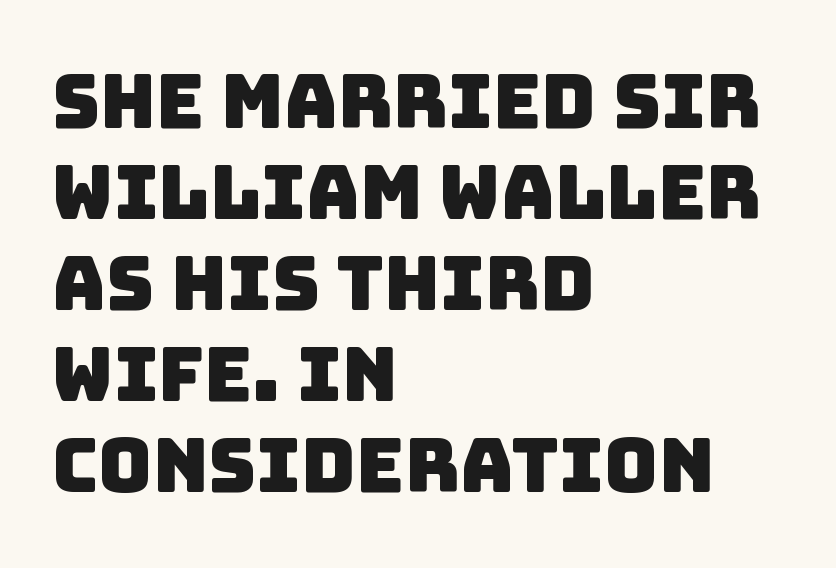
The image shows 74 px sans-serif type; set left-aligned, line spacing 1.23x, normal letter spacing, not underlined; low stroke contrast and a large x-height.
